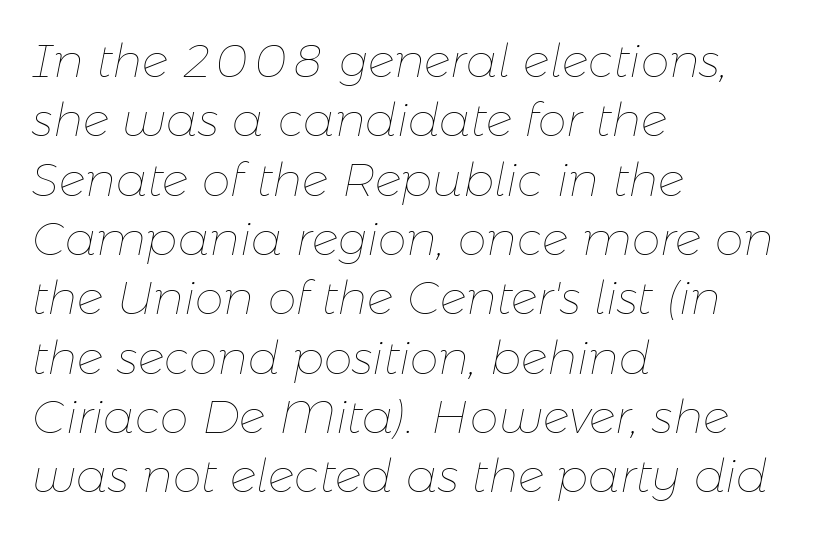
{"italic": "yes", "lean": "right", "slant_degrees": 11, "bold": "no", "weight": "thin", "width": "normal", "stroke_contrast": "low", "x_height": "medium", "monospaced": "no", "underline": "no", "align": "left", "line_spacing": "normal", "line_spacing_ratio": 1.29, "letter_spacing": "normal", "letter_spacing_em": 0.0, "glyph_px": 46}
